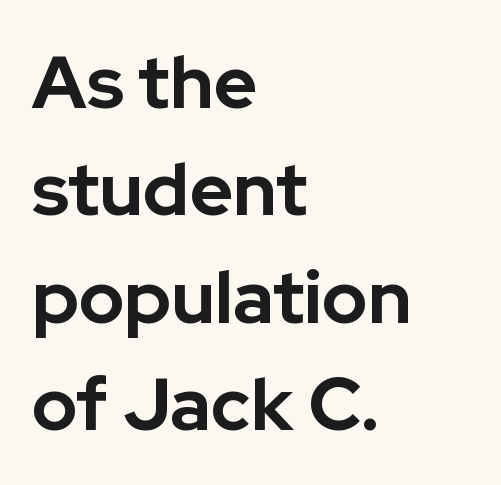
The image shows 74 px bold sans-serif type, upright; set left-aligned, normal line spacing (1.45x), normal letter spacing, not underlined; low stroke contrast and a medium x-height.
